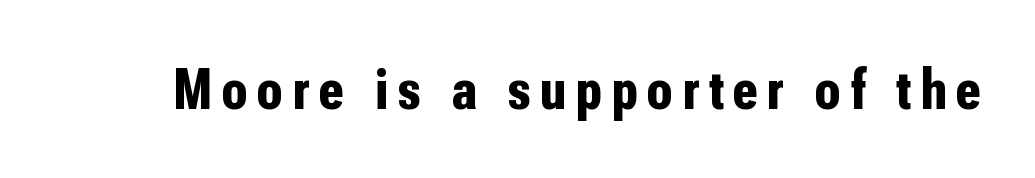
The image shows 59 px bold, condensed sans-serif type, upright; set not underlined; low stroke contrast and a medium x-height.
